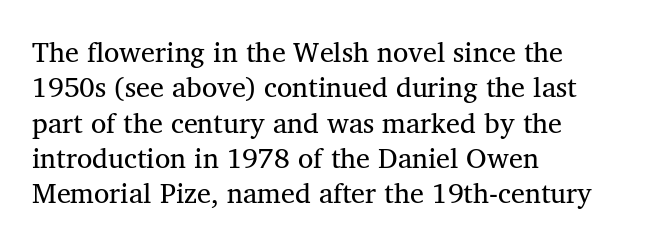
The space directly below the letters is spotless. Line beginnings align vertically; line endings do not. There is no visible air inserted between adjacent glyphs. Each stroke keeps to a modest, everyday thickness or less. The rows are spaced the way most documents space them.
